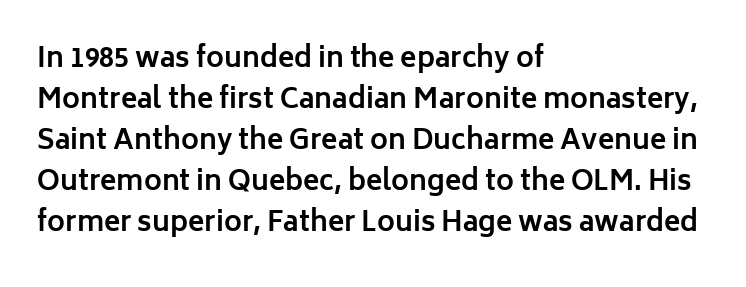
Q: Is the text bold? A: Yes.
Q: Is the text italic (slanted)? A: No, it is upright.
Q: Is the text underlined? A: No.
Q: How is the paragraph aligned? A: Left-aligned.
Q: Is the spacing between letters normal or unusually wide? A: Normal.
Q: Is the spacing between lines tight, normal or loose? A: Normal.
